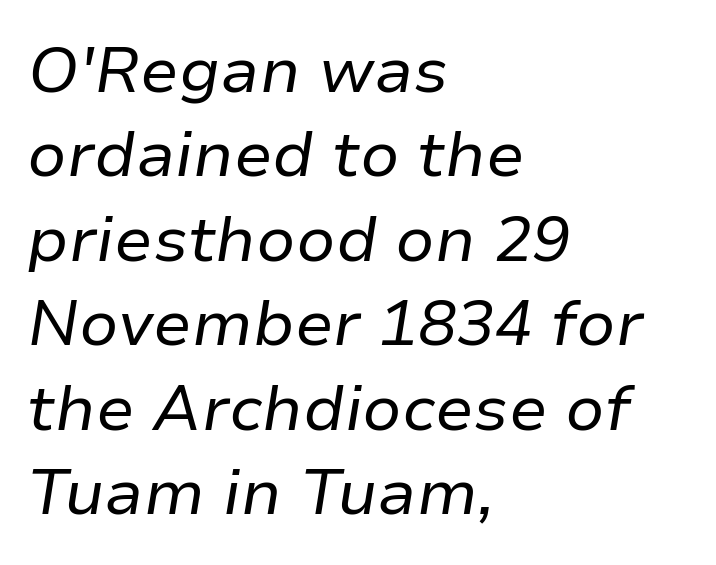
The image shows 64 px regular-weight type, italic (leaning right); set left-aligned, normal line spacing (1.32x), normal letter spacing, not underlined; low stroke contrast and a medium x-height.
